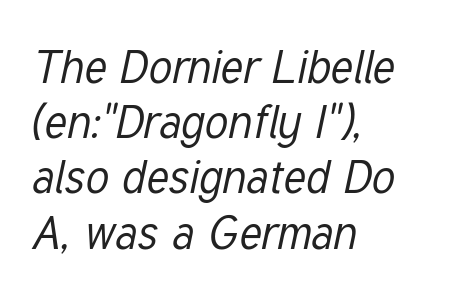
This rendering features lettering with no underline. The strokes carry an ordinary text weight at most. Designer's note — italics engaged. The letters sit at their default tracking, neither squeezed nor spread.
